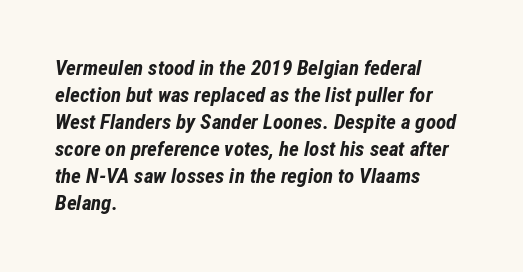
Q: Is the text bold? A: Yes.
Q: Is the text italic (slanted)? A: Yes, it leans right by about 12 degrees.
Q: Is the text underlined? A: No.
Q: How is the paragraph aligned? A: Left-aligned.
Q: Is the spacing between letters normal or unusually wide? A: Normal.
Q: Is the spacing between lines tight, normal or loose? A: Normal.
